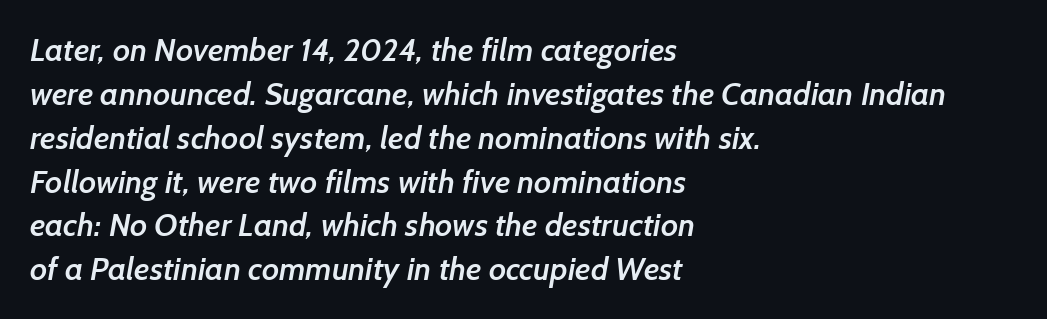
The image shows 32 px semibold sans-serif type; set left-aligned, normal line spacing (1.37x), normal letter spacing, not underlined; low stroke contrast and a medium x-height.
